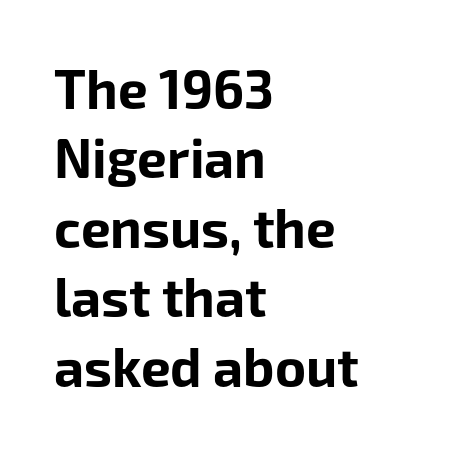
The image shows 53 px bold sans-serif type, upright; set left-aligned, normal line spacing (1.31x), normal letter spacing, not underlined; low stroke contrast and a medium x-height.
